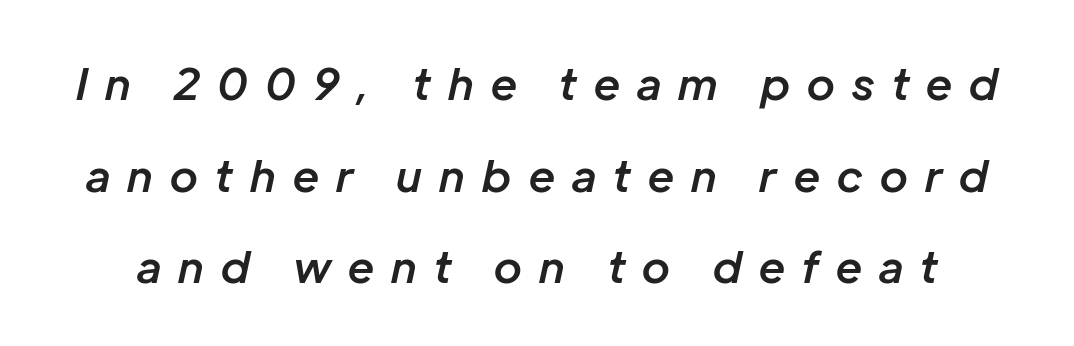
The image shows 44 px semibold type, italic (leaning right); set loose line spacing (2.08x), unusually wide letter spacing (+0.4 em), not underlined; low stroke contrast and a medium x-height.
